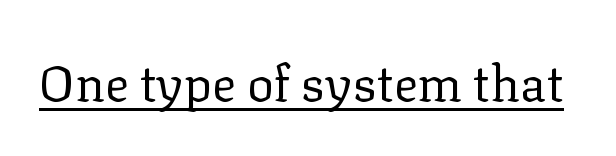
Q: Is the text bold? A: No.
Q: Is the text italic (slanted)? A: No, it is upright.
Q: Is the typeface a serif or a sans-serif typeface? A: Serif.
Q: Is the text underlined? A: Yes.
Q: Is the spacing between letters normal or unusually wide? A: Normal.
Q: Width (condensed, normal, or wide)? A: Normal.
Q: Stroke contrast? A: Low.
Q: x-height? A: Medium.
Q: Monospaced? A: No.
